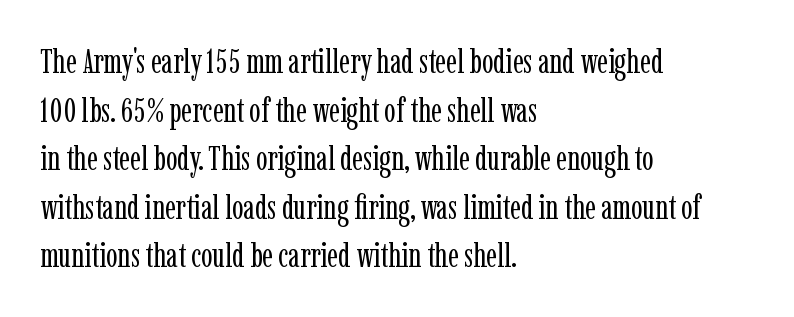
{"serif": "yes", "italic": "no", "bold": "no", "weight": "regular", "width": "condensed", "stroke_contrast": "low", "x_height": "medium", "monospaced": "no", "underline": "no", "align": "left", "line_spacing": "normal", "line_spacing_ratio": 1.43, "letter_spacing": "normal", "letter_spacing_em": 0.0, "glyph_px": 34}
